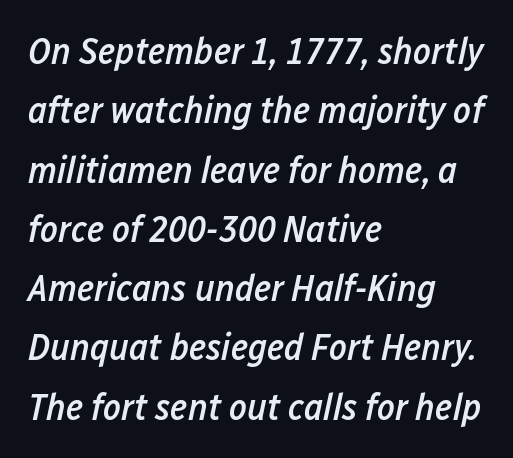
The image shows 38 px semibold, condensed type, italic (leaning right); set left-aligned, normal line spacing (1.56x), normal letter spacing, not underlined; low stroke contrast and a medium x-height.
